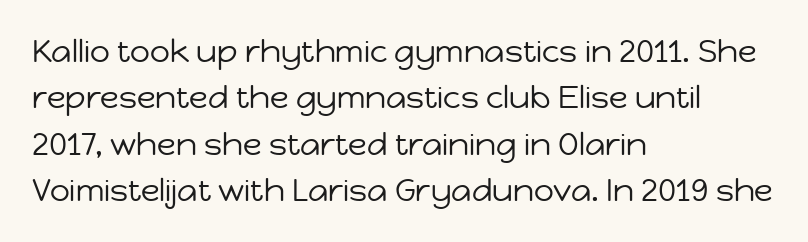
Q: Is the text bold? A: No.
Q: Is the text italic (slanted)? A: No, it is upright.
Q: Is the typeface a serif or a sans-serif typeface? A: Sans-serif.
Q: Is the text underlined? A: No.
Q: How is the paragraph aligned? A: Left-aligned.
Q: Is the spacing between letters normal or unusually wide? A: Normal.
Q: Is the spacing between lines tight, normal or loose? A: Normal.
Q: Width (condensed, normal, or wide)? A: Normal.
Q: Stroke contrast? A: Low.
Q: x-height? A: Medium.
Q: Monospaced? A: No.
